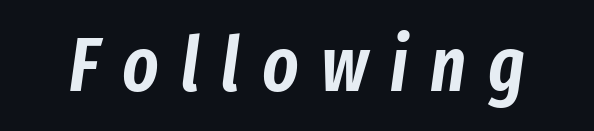
Q: Is the text italic (slanted)? A: Yes, it leans right by about 8 degrees.
Q: Is the text underlined? A: No.
Q: Is the spacing between letters normal or unusually wide? A: Unusually wide.
Q: Width (condensed, normal, or wide)? A: Condensed.
Q: Stroke contrast? A: Low.
Q: x-height? A: Medium.
Q: Monospaced? A: No.
